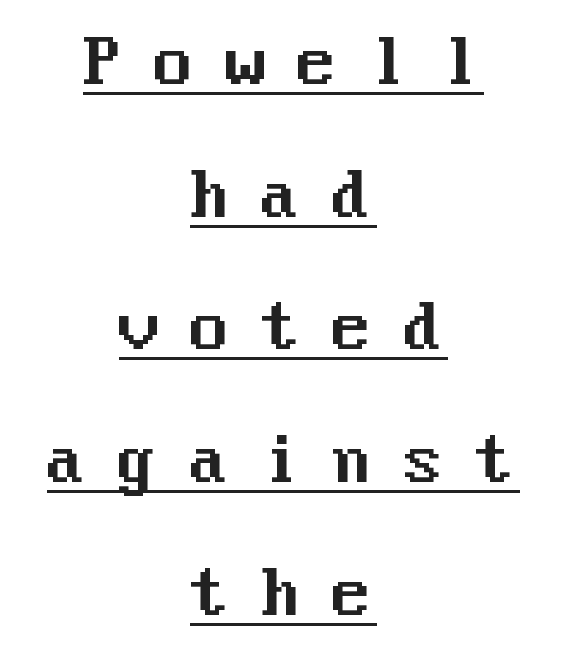
{"serif": "no", "italic": "no", "width": "normal", "stroke_contrast": "medium", "x_height": "medium", "underline": "yes", "align": "center", "line_spacing": "loose", "line_spacing_ratio": 2.14, "letter_spacing": "wide", "letter_spacing_em": 0.46, "glyph_px": 62}
